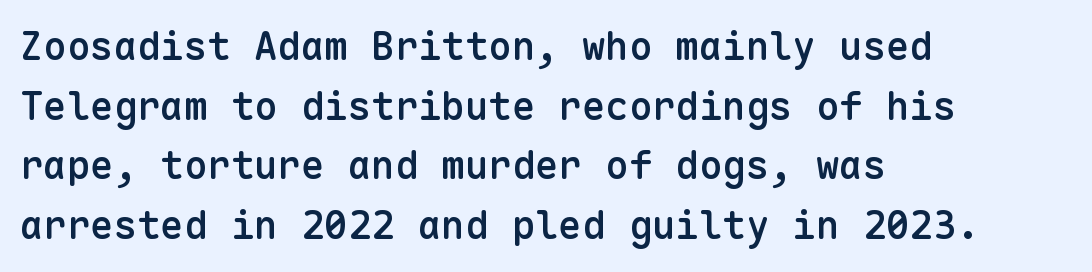
{"serif": "no", "italic": "no", "bold": "semi", "weight": "semibold", "width": "normal", "stroke_contrast": "low", "x_height": "medium", "monospaced": "yes", "underline": "no", "align": "left", "line_spacing": "normal", "line_spacing_ratio": 1.53, "letter_spacing": "normal", "letter_spacing_em": 0.0, "glyph_px": 39}
